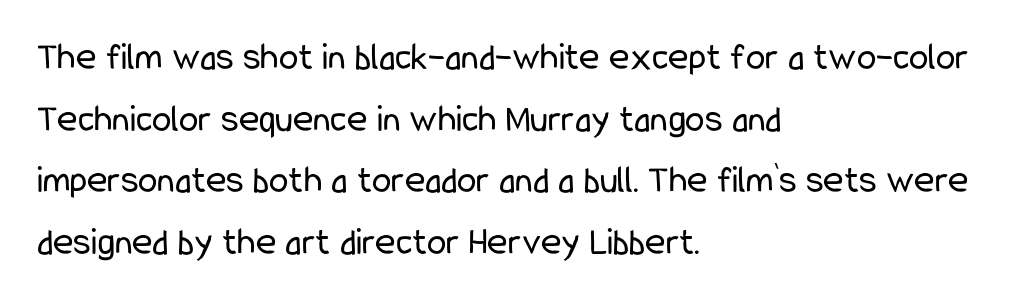
The image shows 39 px regular-weight, condensed sans-serif type, upright; set left-aligned, normal line spacing (1.58x), normal letter spacing, not underlined; low stroke contrast and a medium x-height.
